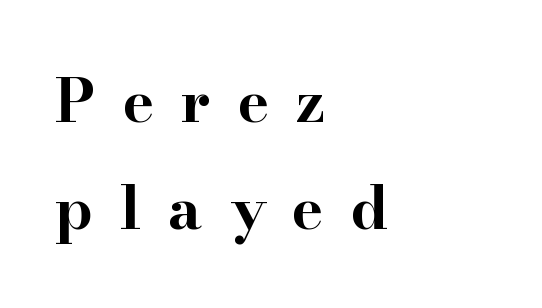
Q: Is the text bold? A: Yes.
Q: Is the text italic (slanted)? A: No, it is upright.
Q: Is the typeface a serif or a sans-serif typeface? A: Serif.
Q: Is the text underlined? A: No.
Q: How is the paragraph aligned? A: Left-aligned.
Q: Is the spacing between letters normal or unusually wide? A: Unusually wide.
Q: Width (condensed, normal, or wide)? A: Wide.
Q: Stroke contrast? A: High.
Q: x-height? A: Small.
Q: Monospaced? A: No.
